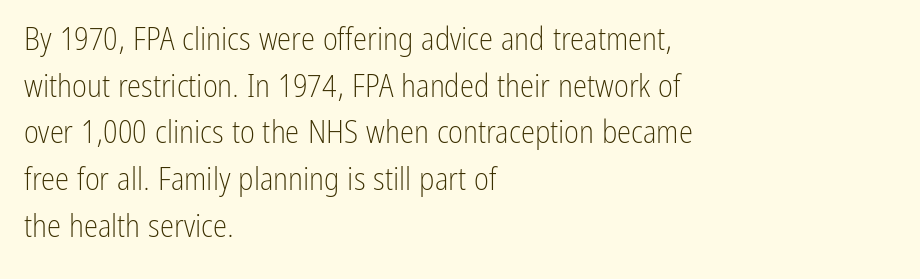
{"serif": "no", "italic": "no", "bold": "no", "weight": "light", "width": "condensed", "stroke_contrast": "low", "x_height": "medium", "monospaced": "no", "underline": "no", "align": "left", "line_spacing": "normal", "line_spacing_ratio": 1.46, "letter_spacing": "normal", "letter_spacing_em": 0.0, "glyph_px": 32}
